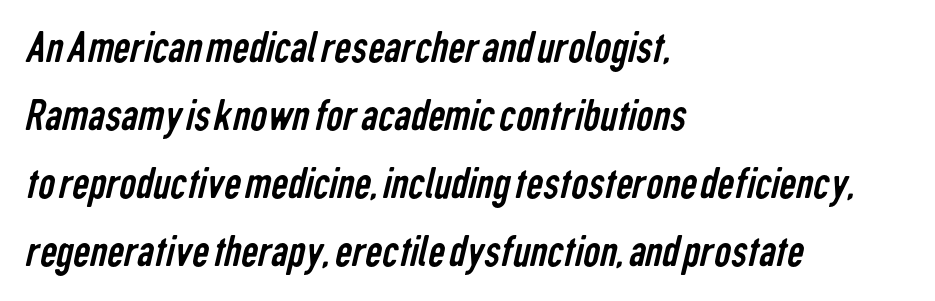
Q: Is the text bold? A: No.
Q: Is the typeface a serif or a sans-serif typeface? A: Sans-serif.
Q: Is the text underlined? A: No.
Q: How is the paragraph aligned? A: Left-aligned.
Q: Is the spacing between letters normal or unusually wide? A: Normal.
Q: Is the spacing between lines tight, normal or loose? A: Normal.
Q: Width (condensed, normal, or wide)? A: Condensed.
Q: Stroke contrast? A: Low.
Q: x-height? A: Medium.
Q: Monospaced? A: No.
